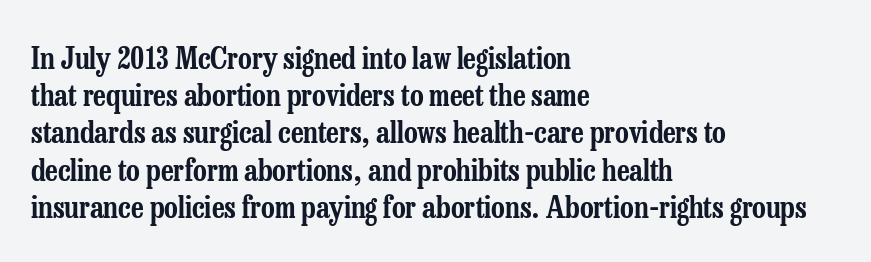
The typeface chosen for these lines features serifs. Typeset ragged right — the left edge is the straight one. Rendered with straight, roman letterforms. Each row of text sits above clean, open space. Spacing between characters is what you'd get straight out of the box. The rendering uses natural spacing where letterforms have individual widths.
